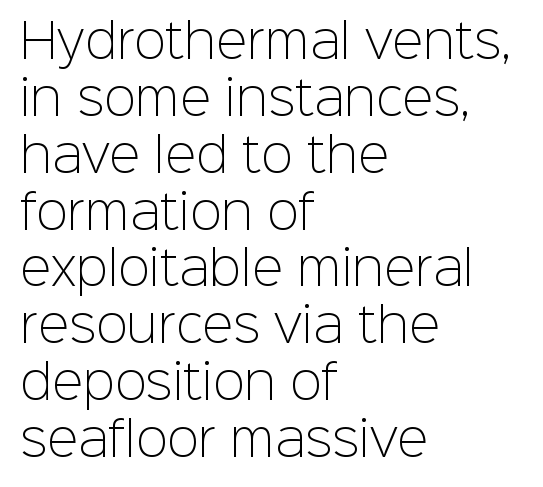
Q: Is the text bold? A: No.
Q: Is the text italic (slanted)? A: No, it is upright.
Q: Is the typeface a serif or a sans-serif typeface? A: Sans-serif.
Q: Is the text underlined? A: No.
Q: How is the paragraph aligned? A: Left-aligned.
Q: Is the spacing between letters normal or unusually wide? A: Normal.
Q: Width (condensed, normal, or wide)? A: Normal.
Q: Stroke contrast? A: Low.
Q: x-height? A: Medium.
Q: Monospaced? A: No.
